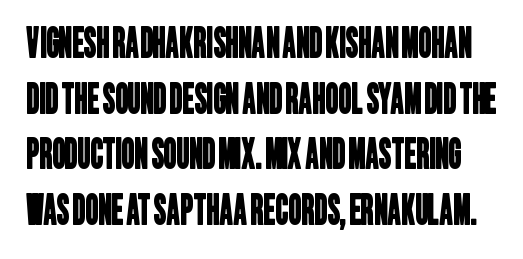
{"serif": "no", "width": "condensed", "stroke_contrast": "low", "x_height": "large", "monospaced": "no", "underline": "no", "line_spacing": "normal", "line_spacing_ratio": 1.39, "letter_spacing": "normal", "letter_spacing_em": 0.0, "glyph_px": 40}
